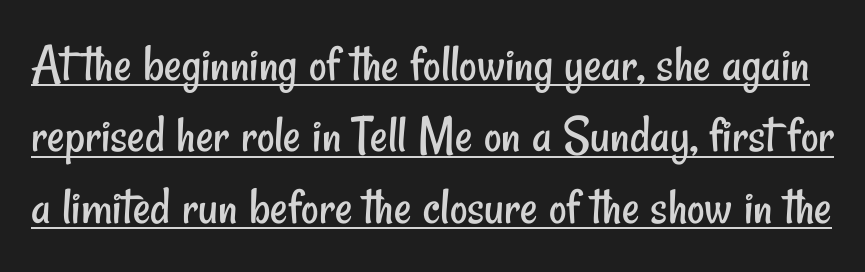
The image shows 54 px regular-weight, condensed sans-serif type; set normal line spacing (1.32x), normal letter spacing, underlined; low stroke contrast and a small x-height.
